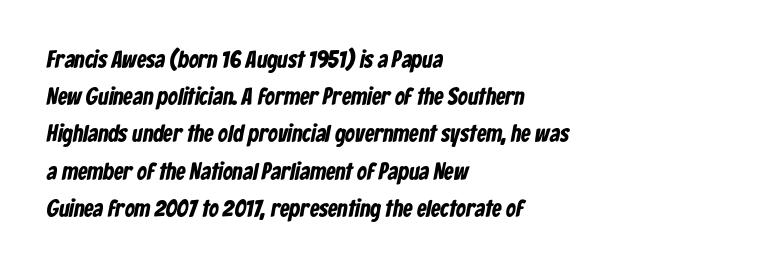
The image shows 24 px bold type; set left-aligned, normal line spacing (1.55x), normal letter spacing, not underlined.
